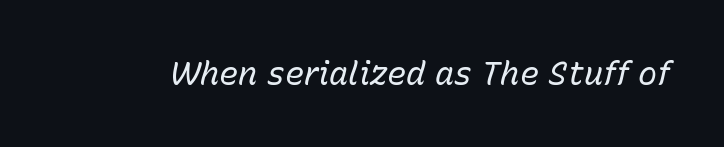
Italic: yes, the glyphs are oblique. No heavy texture on the line: the type isn't bold. Characters follow at the spacing the type designer built in. Spacing verdict: proportional, widths tailored to each character. Anything drawn beneath the words? Only blank space.
